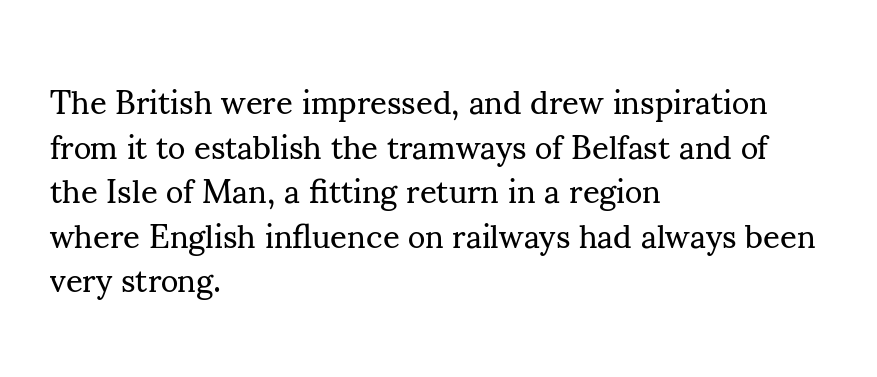
The image shows 33 px regular-weight serif type, upright; set left-aligned, normal line spacing (1.35x), normal letter spacing, not underlined; medium stroke contrast and a small x-height.
